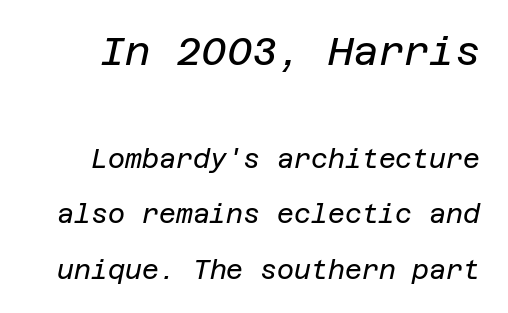
Q: Is the text bold? A: No.
Q: Is the text italic (slanted)? A: Yes, it leans right by about 12 degrees.
Q: Is the text underlined? A: No.
Q: Is the spacing between letters normal or unusually wide? A: Normal.
Q: Is the spacing between lines tight, normal or loose? A: Loose.
Q: Which block of text is set in a larger size, the first (top) or the second (bottom)? A: The first (top) one.
Q: Width (condensed, normal, or wide)? A: Normal.
Q: Stroke contrast? A: Low.
Q: x-height? A: Large.
